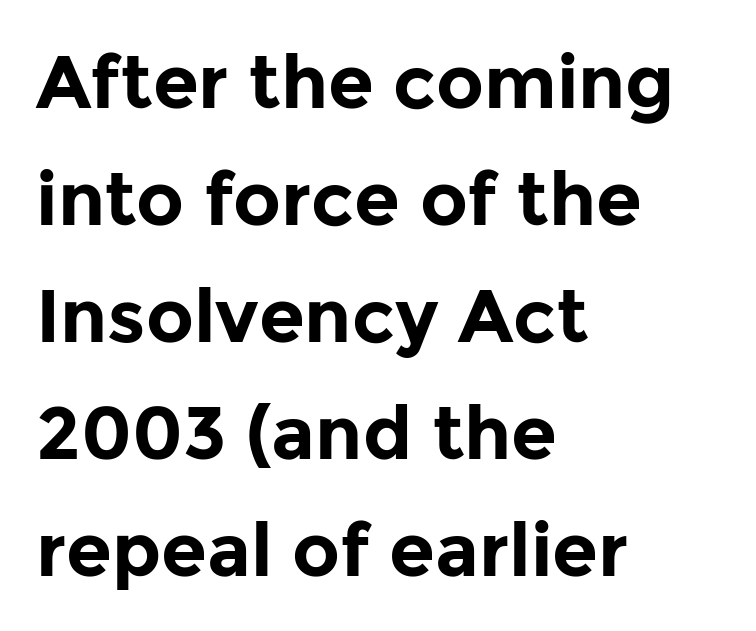
{"serif": "no", "italic": "no", "bold": "yes", "weight": "bold", "width": "normal", "stroke_contrast": "low", "x_height": "medium", "monospaced": "no", "underline": "no", "align": "left", "line_spacing": "normal", "line_spacing_ratio": 1.58, "letter_spacing": "normal", "letter_spacing_em": 0.0, "glyph_px": 74}
